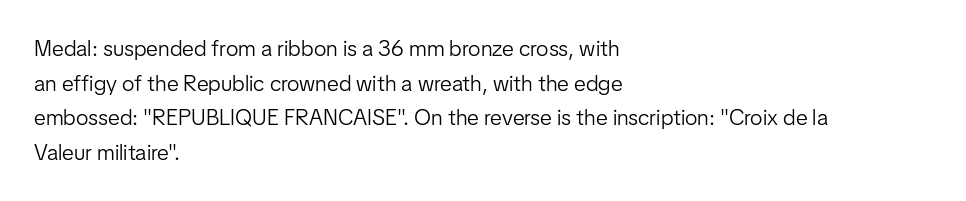
Q: Is the text bold? A: No.
Q: Is the text italic (slanted)? A: No, it is upright.
Q: Is the text underlined? A: No.
Q: How is the paragraph aligned? A: Left-aligned.
Q: Is the spacing between letters normal or unusually wide? A: Normal.
Q: Is the spacing between lines tight, normal or loose? A: Normal.
